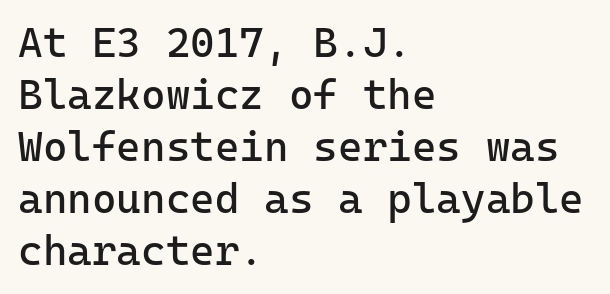
The image shows 42 px regular-weight sans-serif type, upright, monospaced; set left-aligned, line spacing 1.24x, normal letter spacing, not underlined; low stroke contrast and a medium x-height.
